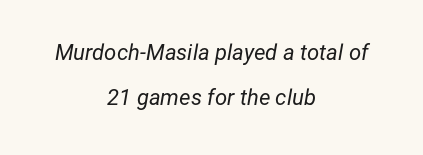
The image shows 22 px text type, italic (leaning right); set centered, loose line spacing (2.06x), normal letter spacing, not underlined.
